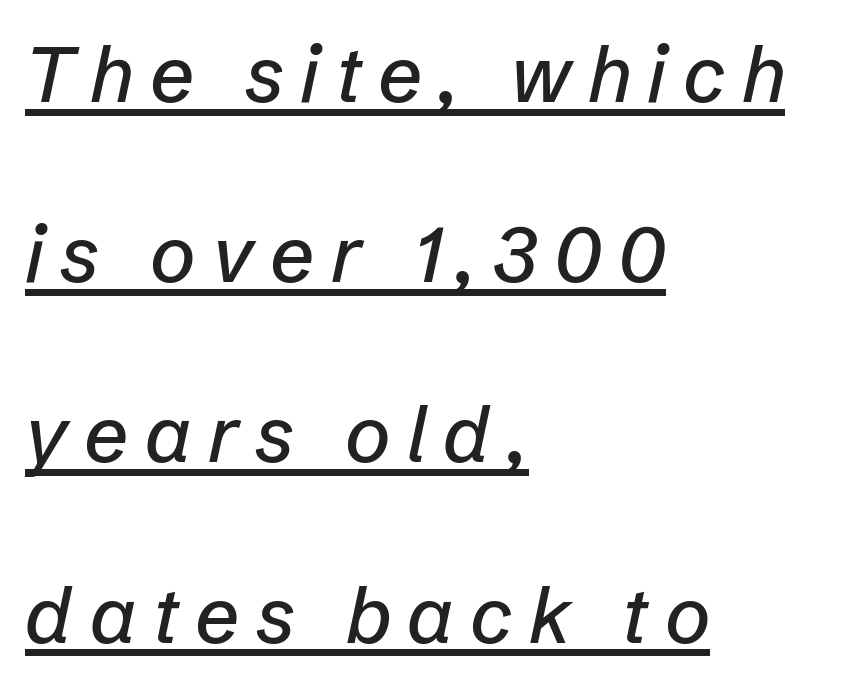
Q: Is the text italic (slanted)? A: Yes, it leans right by about 12 degrees.
Q: Is the text underlined? A: Yes.
Q: How is the paragraph aligned? A: Left-aligned.
Q: Is the spacing between letters normal or unusually wide? A: Unusually wide.
Q: Is the spacing between lines tight, normal or loose? A: Loose.
Q: Width (condensed, normal, or wide)? A: Normal.
Q: Stroke contrast? A: Low.
Q: x-height? A: Medium.
Q: Monospaced? A: No.
